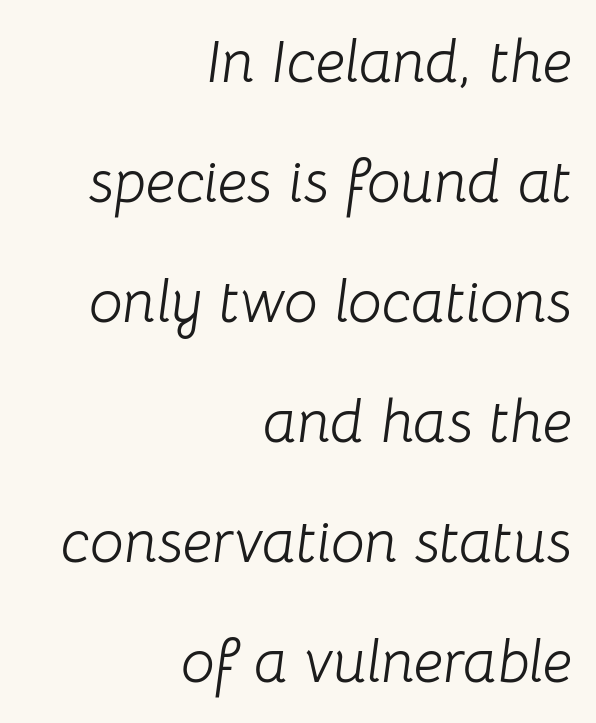
There's an unmistakable incline to the writing here. The rendering anchors every line to the right-hand side. Spacing verdict: proportional, widths tailored to each character. Just letters on the line, the space beneath them empty. The face looks like a standard text weight, possibly lighter. Characters follow at the spacing the type designer built in.
